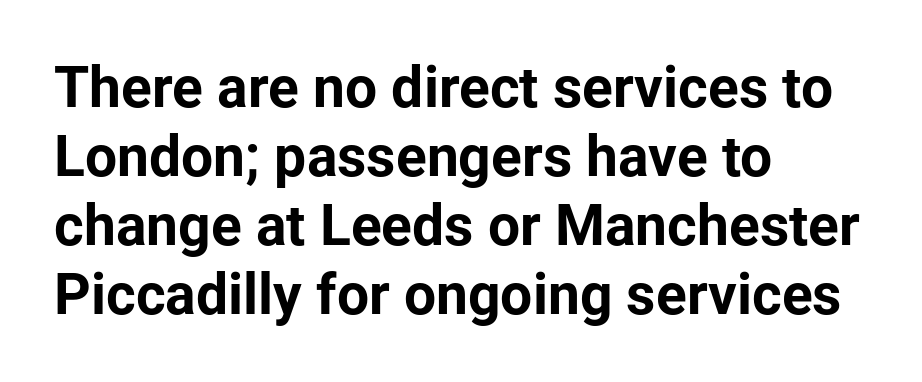
{"serif": "no", "italic": "no", "bold": "yes", "weight": "bold", "width": "normal", "stroke_contrast": "low", "x_height": "medium", "monospaced": "no", "underline": "no", "align": "left", "line_spacing_ratio": 1.21, "letter_spacing": "normal", "letter_spacing_em": 0.0, "glyph_px": 57}
